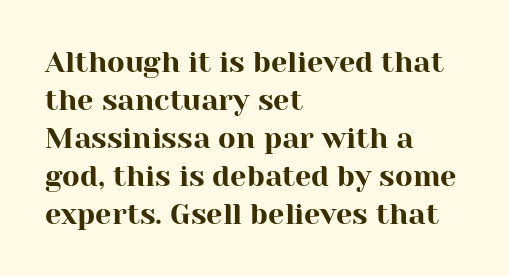
The image shows 29 px serif type, upright; set left-aligned, normal line spacing (1.31x), normal letter spacing, not underlined; high stroke contrast and a medium x-height.
